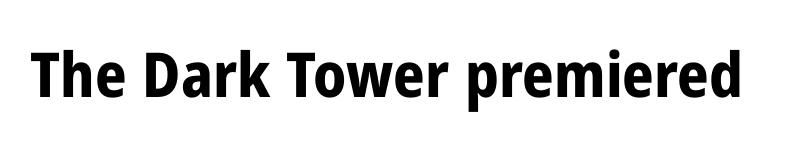
Q: Is the text bold? A: Yes.
Q: Is the text italic (slanted)? A: No, it is upright.
Q: Is the typeface a serif or a sans-serif typeface? A: Sans-serif.
Q: Is the text underlined? A: No.
Q: Is the spacing between letters normal or unusually wide? A: Normal.
Q: Width (condensed, normal, or wide)? A: Condensed.
Q: Stroke contrast? A: Low.
Q: x-height? A: Medium.
Q: Monospaced? A: No.
